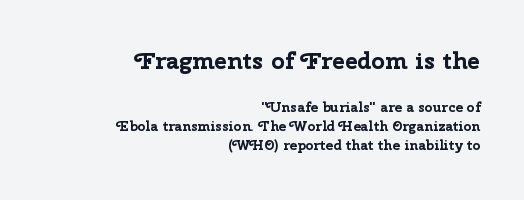
Top chunk: large. Bottom chunk: small. Heavy-handed strokes throughout: this text is bold. The gap between lines stays unmarked. The typography opts for an upright posture over an oblique one. This block has exactly the height ordinary leading produces.
